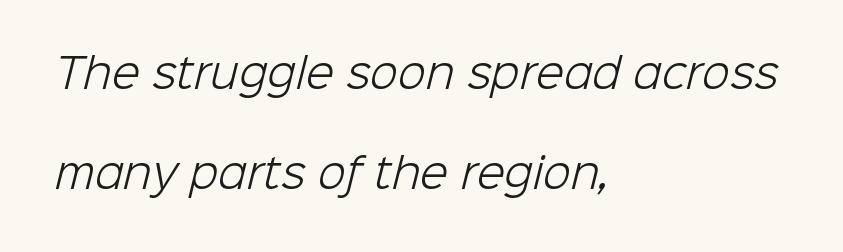
The image shows 41 px light sans-serif type; set left-aligned, loose line spacing (2.43x), normal letter spacing, not underlined; low stroke contrast and a medium x-height.
